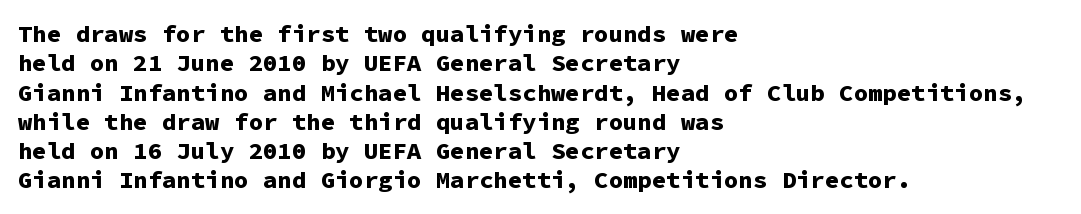
Q: Is the text bold? A: Yes.
Q: Is the text italic (slanted)? A: No, it is upright.
Q: Is the text underlined? A: No.
Q: How is the paragraph aligned? A: Left-aligned.
Q: Is the spacing between letters normal or unusually wide? A: Normal.
